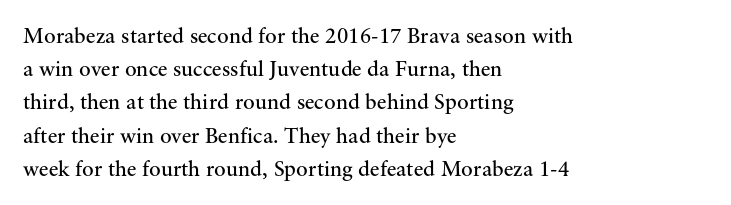
The image shows 22 px text type, upright; set left-aligned, normal line spacing (1.51x), normal letter spacing, not underlined.
